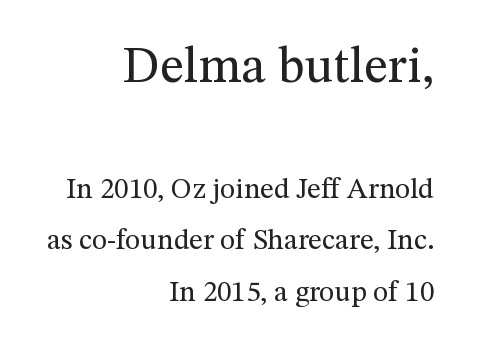
Q: Is the text bold? A: No.
Q: Is the text italic (slanted)? A: No, it is upright.
Q: Is the typeface a serif or a sans-serif typeface? A: Serif.
Q: Is the text underlined? A: No.
Q: How is the paragraph aligned? A: Right-aligned.
Q: Is the spacing between letters normal or unusually wide? A: Normal.
Q: Which block of text is set in a larger size, the first (top) or the second (bottom)? A: The first (top) one.
Q: Width (condensed, normal, or wide)? A: Normal.
Q: Stroke contrast? A: Medium.
Q: x-height? A: Medium.
Q: Monospaced? A: No.
